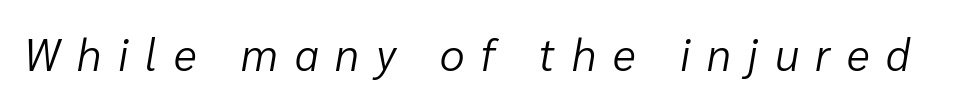
Each letter keeps its own natural width here, so spacing adapts to shape. The passage shown leans; its letterforms are oblique. The weight tops out at a normal text grade. Honestly, the letter spacing is so wide it's the main thing you notice. Unmarked baselines from the first word to the last.
